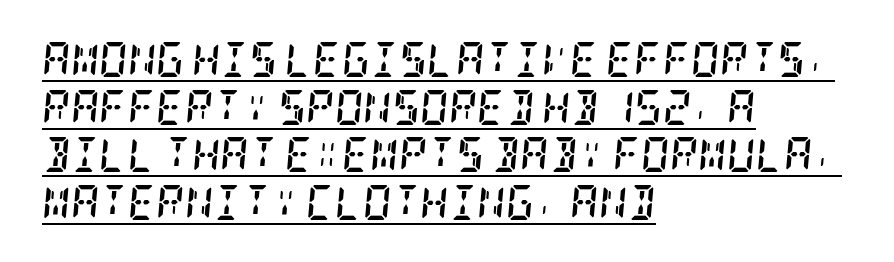
Q: Is the text bold? A: Yes.
Q: Is the text italic (slanted)? A: Yes, it leans right by about 5 degrees.
Q: Is the typeface a serif or a sans-serif typeface? A: Serif.
Q: Is the text underlined? A: Yes.
Q: How is the paragraph aligned? A: Left-aligned.
Q: Is the spacing between letters normal or unusually wide? A: Normal.
Q: Is the spacing between lines tight, normal or loose? A: Normal.
Q: Width (condensed, normal, or wide)? A: Condensed.
Q: Stroke contrast? A: Low.
Q: x-height? A: Large.
